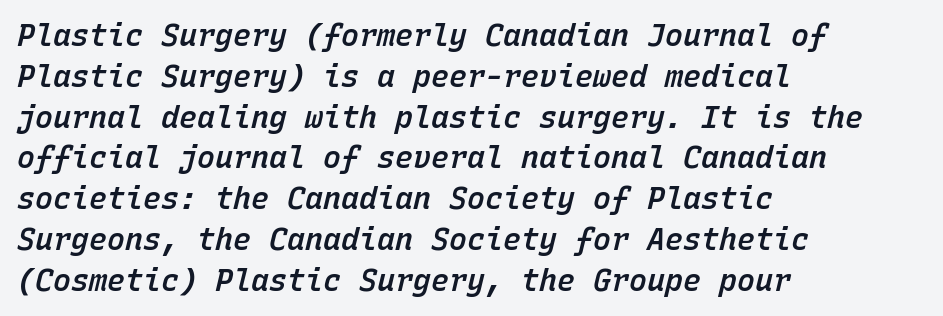
The image shows 30 px semibold type, italic (leaning right), monospaced; set left-aligned, normal line spacing (1.36x), normal letter spacing, not underlined; low stroke contrast and a medium x-height.
